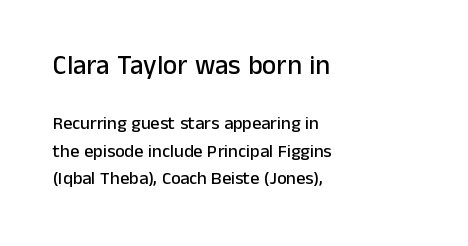
Has an underline been added? It has not. Here the first block reads like a headline and the second like body copy. If you drew a ruler down the left edge, every line would touch it. No extra tracking has been applied to these lines.
